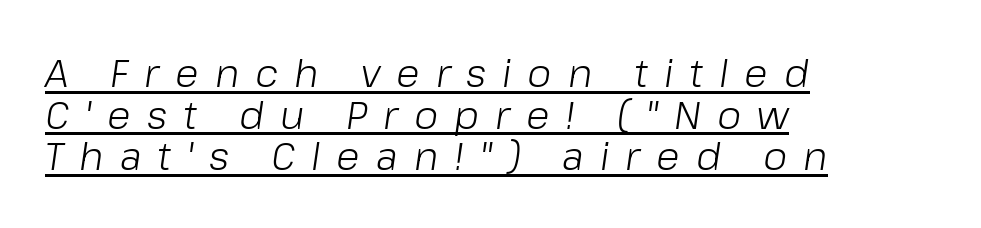
The image shows 39 px light type, italic (leaning right); set left-aligned, tight line spacing (1.07x), unusually wide letter spacing (+0.41 em), underlined; low stroke contrast and a medium x-height.
